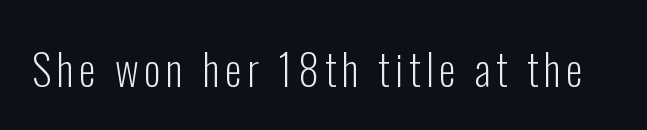
Note the varied advance widths — an 'i' is clearly narrower than an 'm'. The specimen reads as upright at a glance. The space beneath each line is pristine and unruled. Are there feet on the stems? There aren't — it's a sans.
